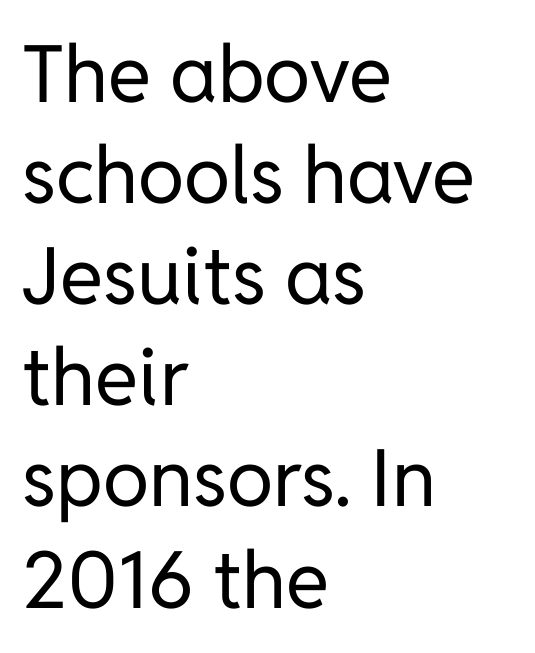
{"serif": "no", "italic": "no", "bold": "no", "weight": "regular", "width": "normal", "stroke_contrast": "low", "x_height": "medium", "monospaced": "no", "underline": "no", "align": "left", "line_spacing": "normal", "line_spacing_ratio": 1.28, "letter_spacing": "normal", "letter_spacing_em": 0.0, "glyph_px": 79}
